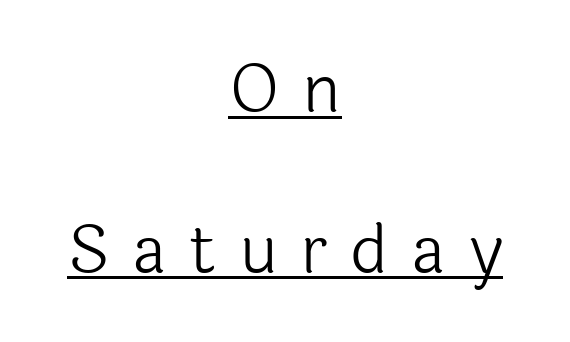
One-word summary of the alignment: center. A sans-serif font was chosen for this passage. Notice the wide empty band between every row — that's loose leading. Stroke mass is kept to a normal reading level or below. Caption: lettering with a line underneath. Character widths vary here, with narrow letters taking less room than wide ones.
